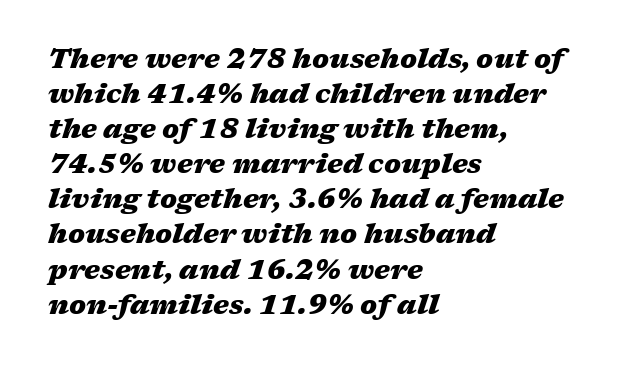
The image shows 27 px bold type, italic (leaning right); set left-aligned, normal line spacing (1.3x), normal letter spacing, not underlined.
